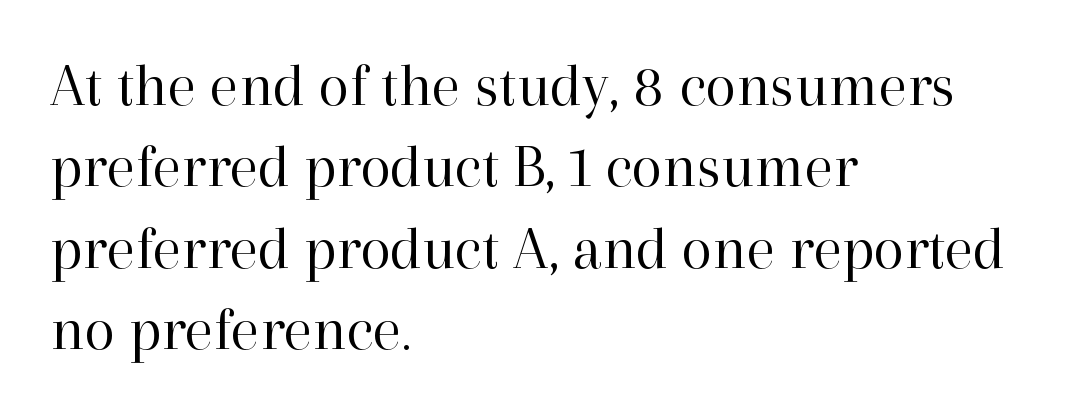
Q: Is the text bold? A: No.
Q: Is the text italic (slanted)? A: No, it is upright.
Q: Is the typeface a serif or a sans-serif typeface? A: Serif.
Q: Is the text underlined? A: No.
Q: How is the paragraph aligned? A: Left-aligned.
Q: Is the spacing between letters normal or unusually wide? A: Normal.
Q: Is the spacing between lines tight, normal or loose? A: Normal.
Q: Width (condensed, normal, or wide)? A: Normal.
Q: Stroke contrast? A: High.
Q: x-height? A: Medium.
Q: Monospaced? A: No.
